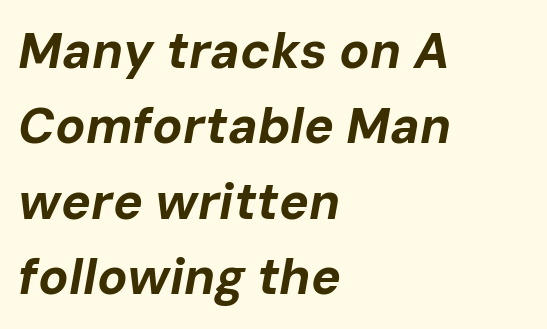
The image shows 50 px bold type, italic (leaning right); set left-aligned, normal line spacing (1.51x), normal letter spacing, not underlined; low stroke contrast and a medium x-height.
